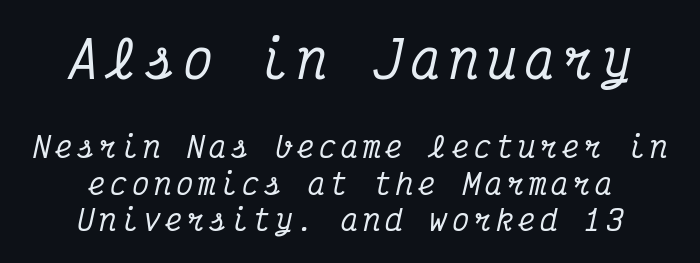
{"serif": "yes", "italic": "yes", "lean": "right", "slant_degrees": 12, "width": "condensed", "stroke_contrast": "medium", "x_height": "medium", "monospaced": "yes", "underline": "no", "align": "center", "line_spacing": "normal", "line_spacing_ratio": 1.25, "larger_block": "first", "size_ratio": 1.72, "glyph_px": 50}
